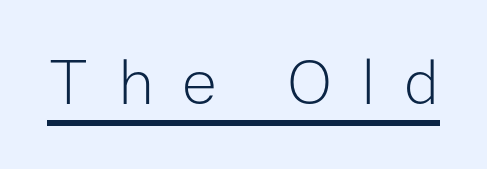
Q: Is the text bold? A: No.
Q: Is the text italic (slanted)? A: No, it is upright.
Q: Is the typeface a serif or a sans-serif typeface? A: Sans-serif.
Q: Is the text underlined? A: Yes.
Q: Is the spacing between letters normal or unusually wide? A: Unusually wide.
Q: Width (condensed, normal, or wide)? A: Normal.
Q: Stroke contrast? A: Low.
Q: x-height? A: Medium.
Q: Monospaced? A: No.
